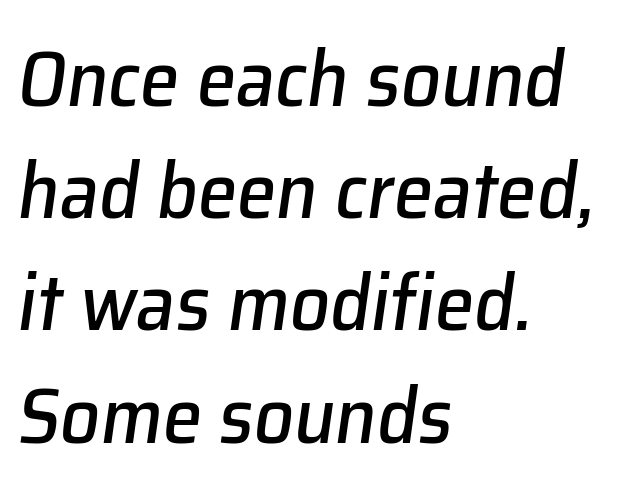
{"italic": "yes", "lean": "right", "slant_degrees": 8, "width": "normal", "stroke_contrast": "low", "x_height": "medium", "monospaced": "no", "underline": "no", "align": "left", "line_spacing": "normal", "line_spacing_ratio": 1.42, "letter_spacing": "normal", "letter_spacing_em": 0.0, "glyph_px": 79}
